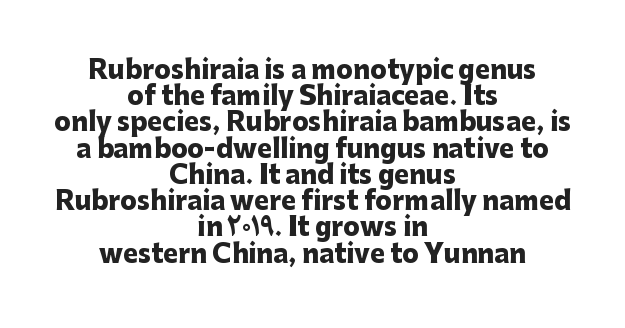
{"italic": "no", "bold": "yes", "underline": "no", "align": "center", "line_spacing": "tight", "line_spacing_ratio": 1.05, "letter_spacing": "normal", "letter_spacing_em": 0.0, "glyph_px": 25}
